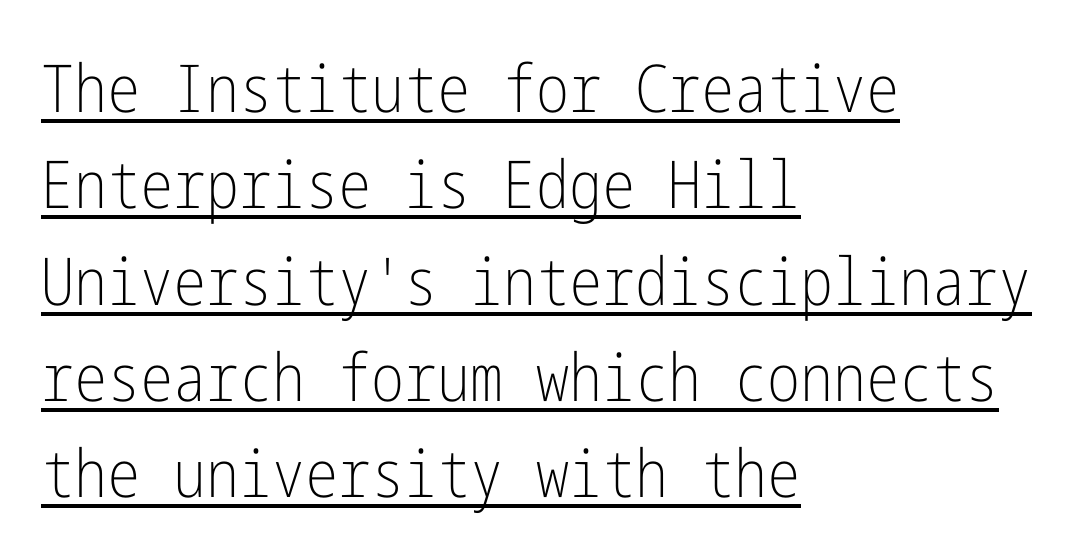
Q: Is the text bold? A: No.
Q: Is the text italic (slanted)? A: No, it is upright.
Q: Is the typeface a serif or a sans-serif typeface? A: Sans-serif.
Q: Is the text underlined? A: Yes.
Q: How is the paragraph aligned? A: Left-aligned.
Q: Is the spacing between letters normal or unusually wide? A: Normal.
Q: Is the spacing between lines tight, normal or loose? A: Normal.
Q: Width (condensed, normal, or wide)? A: Condensed.
Q: Stroke contrast? A: Low.
Q: x-height? A: Medium.
